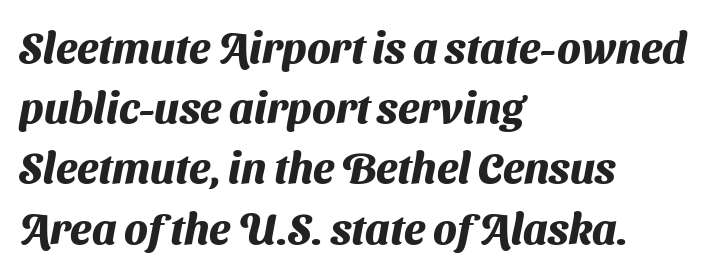
In terms of weight, the rendering is a true, heavy bold. The lines in this sample share a left origin and differ only in where they stop. Think of a printed novel: that variable character pitch is what you see here. Rule under the text: the space is simply empty. These lines sit exactly where default settings would place them.
